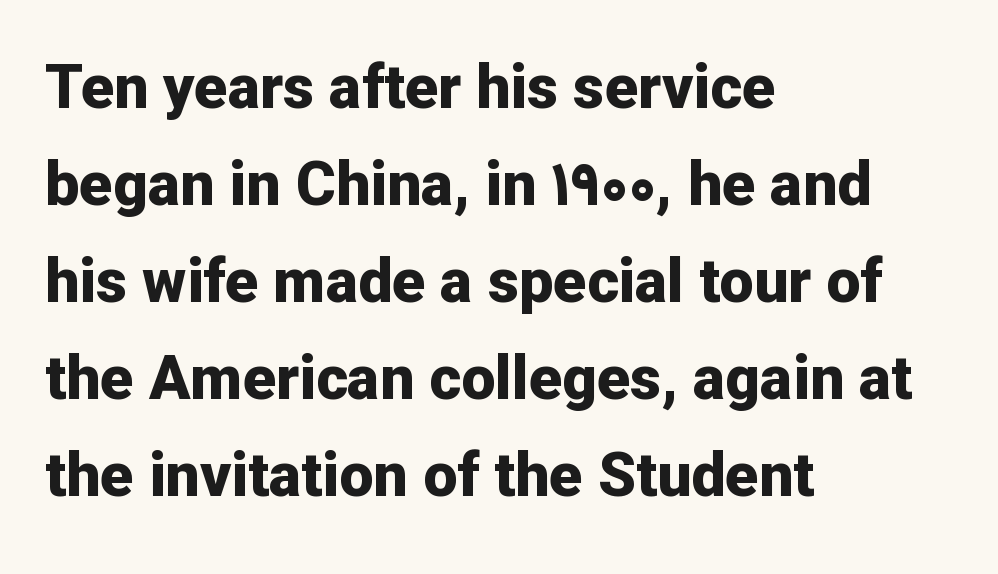
{"serif": "no", "italic": "no", "bold": "yes", "weight": "bold", "width": "normal", "stroke_contrast": "low", "x_height": "medium", "monospaced": "no", "underline": "no", "align": "left", "line_spacing": "normal", "line_spacing_ratio": 1.59, "letter_spacing": "normal", "letter_spacing_em": 0.0, "glyph_px": 61}
